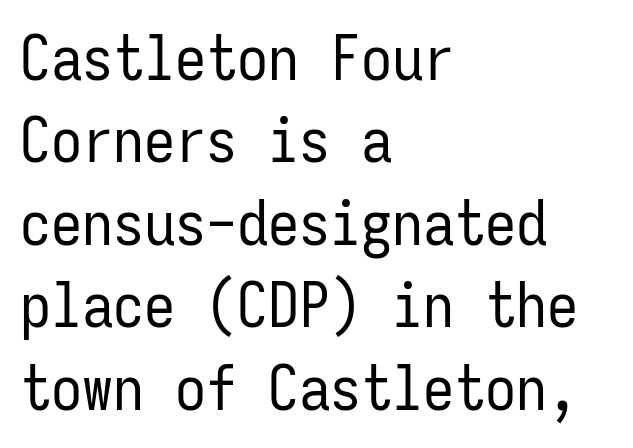
{"serif": "no", "italic": "no", "bold": "no", "weight": "regular", "width": "condensed", "stroke_contrast": "low", "x_height": "medium", "monospaced": "yes", "underline": "no", "align": "left", "line_spacing": "normal", "line_spacing_ratio": 1.33, "letter_spacing": "normal", "letter_spacing_em": 0.0, "glyph_px": 62}
